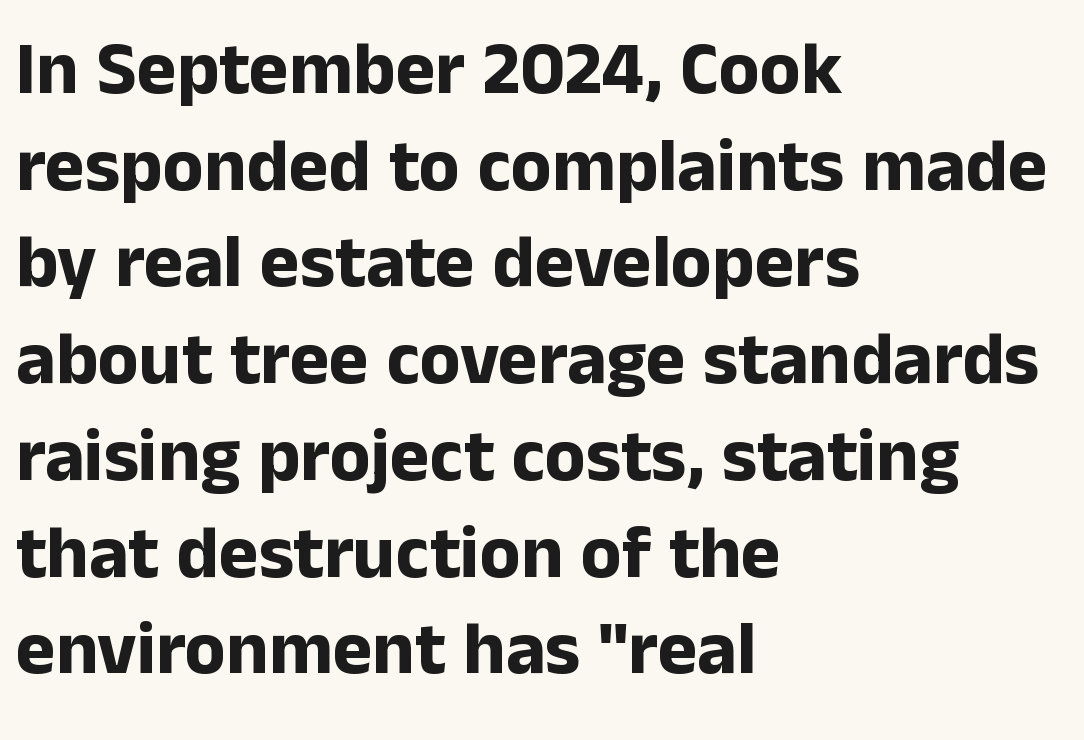
A typesetter would call this proportional, since set widths differ per character. One glance says typical: line gaps are just what's usual. The glyphs have the mass of a bold cut. The space beneath each line is pristine and unruled. The axis of the letterforms is exactly vertical. Where is the straight margin? On the left.
